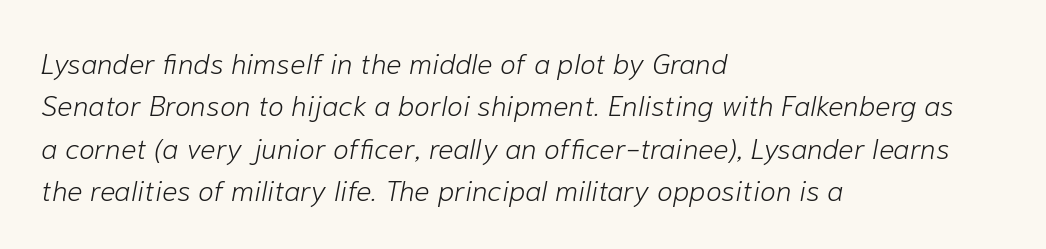
{"italic": "yes", "lean": "right", "slant_degrees": 10, "bold": "no", "weight": "light", "width": "normal", "stroke_contrast": "low", "x_height": "medium", "monospaced": "no", "underline": "no", "align": "left", "line_spacing": "normal", "line_spacing_ratio": 1.46, "letter_spacing": "normal", "letter_spacing_em": 0.0, "glyph_px": 29}
